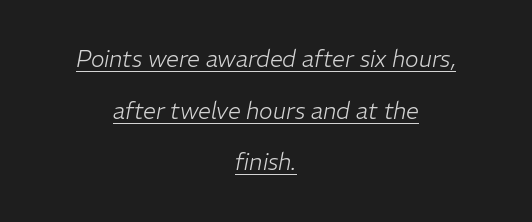
Q: Is the text bold? A: No.
Q: Is the text italic (slanted)? A: Yes, it leans right by about 11 degrees.
Q: Is the text underlined? A: Yes.
Q: How is the paragraph aligned? A: Centered.
Q: Is the spacing between letters normal or unusually wide? A: Normal.
Q: Is the spacing between lines tight, normal or loose? A: Loose.
